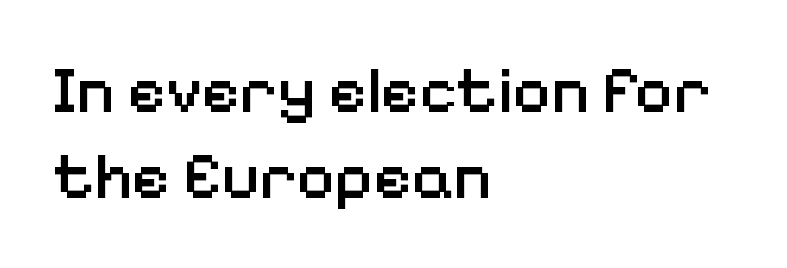
Q: Is the text bold? A: Semi-bold.
Q: Is the text italic (slanted)? A: No, it is upright.
Q: Is the typeface a serif or a sans-serif typeface? A: Sans-serif.
Q: Is the text underlined? A: No.
Q: How is the paragraph aligned? A: Left-aligned.
Q: Is the spacing between letters normal or unusually wide? A: Normal.
Q: Is the spacing between lines tight, normal or loose? A: Normal.
Q: Width (condensed, normal, or wide)? A: Normal.
Q: Stroke contrast? A: Low.
Q: x-height? A: Medium.
Q: Monospaced? A: No.
